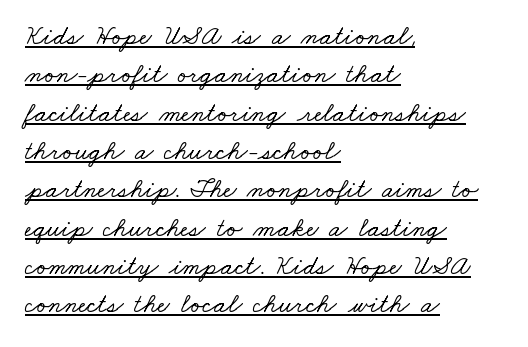
The image shows 27 px text type; set left-aligned, normal line spacing (1.42x), normal letter spacing, underlined.
